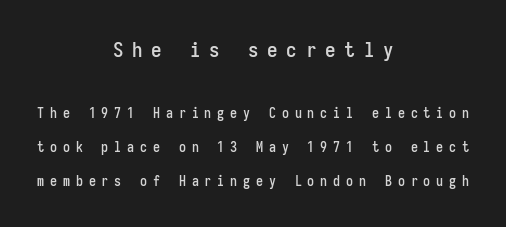
The image shows 21 px text type, upright; set centered, loose line spacing (2.44x), unusually wide letter spacing (+0.42 em), not underlined; the first (top) block is 1.5x larger.
